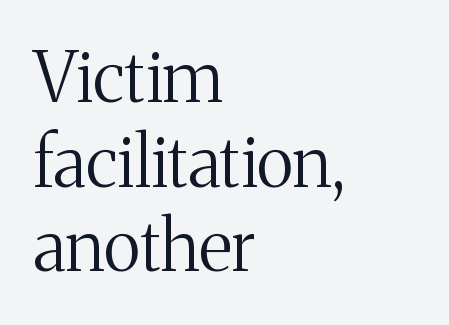
{"serif": "yes", "italic": "no", "bold": "no", "weight": "regular", "width": "normal", "stroke_contrast": "medium", "x_height": "medium", "monospaced": "no", "underline": "no", "align": "left", "line_spacing_ratio": 1.21, "letter_spacing": "normal", "letter_spacing_em": 0.0, "glyph_px": 70}
